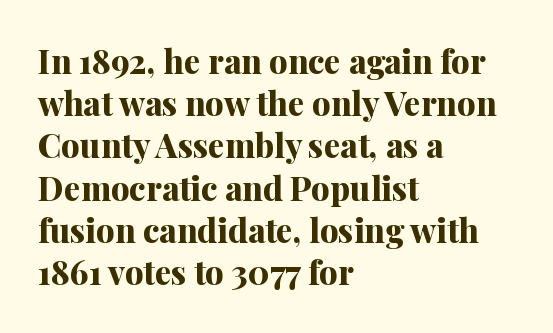
Q: Is the text bold? A: Yes.
Q: Is the text italic (slanted)? A: No, it is upright.
Q: Is the typeface a serif or a sans-serif typeface? A: Serif.
Q: Is the text underlined? A: No.
Q: How is the paragraph aligned? A: Left-aligned.
Q: Is the spacing between letters normal or unusually wide? A: Normal.
Q: Is the spacing between lines tight, normal or loose? A: Normal.
Q: Width (condensed, normal, or wide)? A: Normal.
Q: Stroke contrast? A: Medium.
Q: x-height? A: Medium.
Q: Monospaced? A: No.
